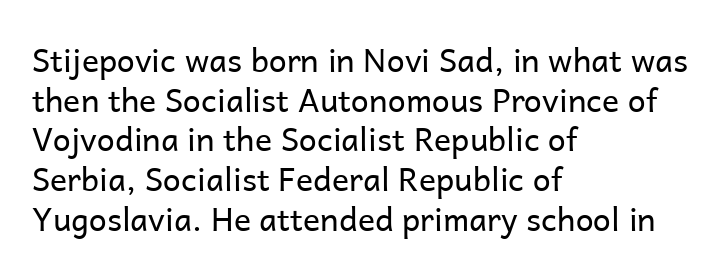
Q: Is the text bold? A: No.
Q: Is the text italic (slanted)? A: No, it is upright.
Q: Is the typeface a serif or a sans-serif typeface? A: Sans-serif.
Q: Is the text underlined? A: No.
Q: How is the paragraph aligned? A: Left-aligned.
Q: Is the spacing between letters normal or unusually wide? A: Normal.
Q: Width (condensed, normal, or wide)? A: Normal.
Q: Stroke contrast? A: Low.
Q: x-height? A: Medium.
Q: Monospaced? A: No.
